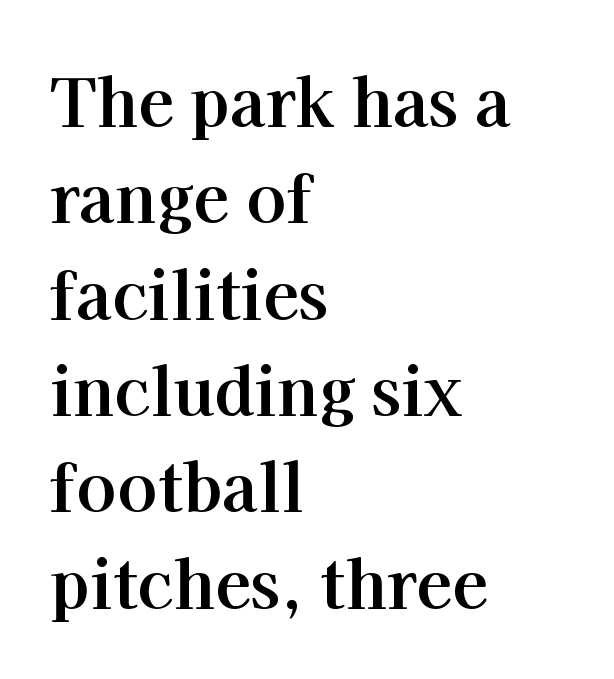
The image shows 66 px bold serif type, upright; set left-aligned, normal line spacing (1.46x), normal letter spacing, not underlined; high stroke contrast and a medium x-height.
